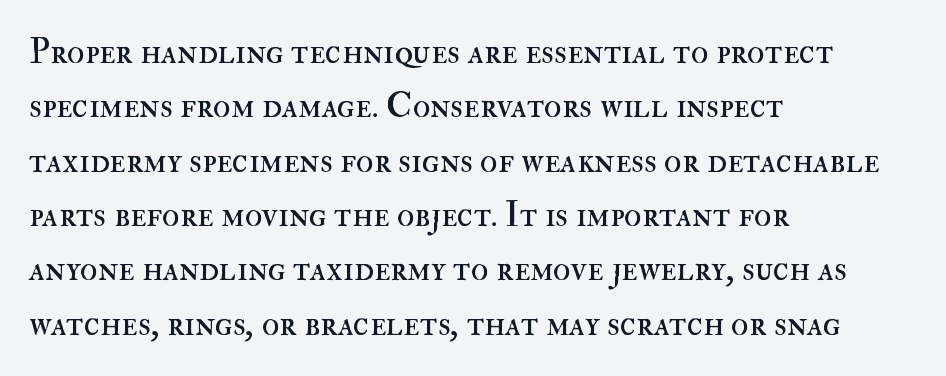
The image shows 36 px regular-weight type, upright; set left-aligned, normal line spacing (1.51x), normal letter spacing, not underlined; high stroke contrast and a small x-height.
